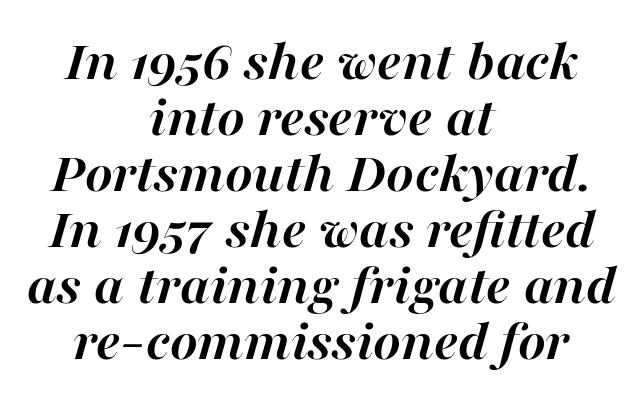
Q: Is the text bold? A: Yes.
Q: Is the text italic (slanted)? A: Yes, it leans right by about 16 degrees.
Q: Is the text underlined? A: No.
Q: How is the paragraph aligned? A: Centered.
Q: Is the spacing between letters normal or unusually wide? A: Normal.
Q: Is the spacing between lines tight, normal or loose? A: Tight.
Q: Width (condensed, normal, or wide)? A: Normal.
Q: Stroke contrast? A: High.
Q: x-height? A: Medium.
Q: Monospaced? A: No.
